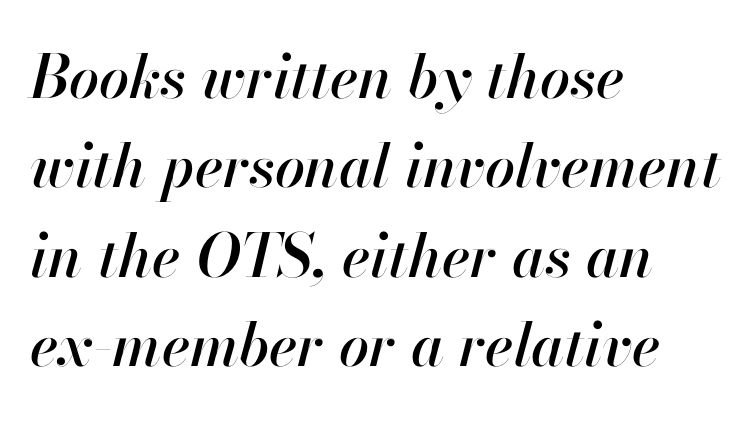
{"italic": "yes", "lean": "right", "slant_degrees": 13, "width": "normal", "stroke_contrast": "high", "x_height": "small", "monospaced": "no", "underline": "no", "align": "left", "line_spacing": "normal", "line_spacing_ratio": 1.49, "letter_spacing": "normal", "letter_spacing_em": 0.0, "glyph_px": 60}
